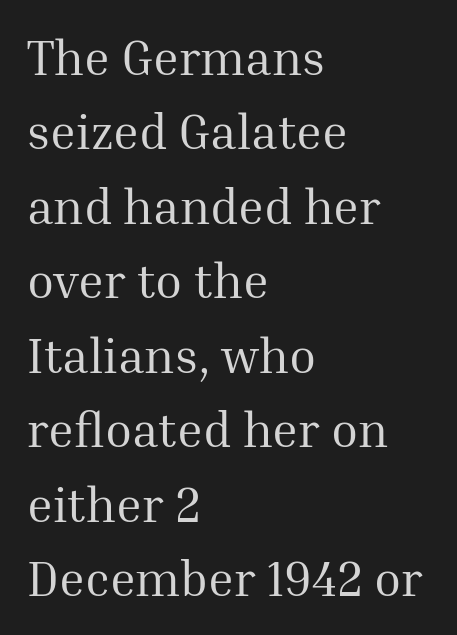
{"serif": "yes", "italic": "no", "bold": "no", "weight": "regular", "width": "normal", "stroke_contrast": "medium", "x_height": "medium", "monospaced": "no", "underline": "no", "align": "left", "line_spacing": "normal", "line_spacing_ratio": 1.52, "letter_spacing": "normal", "letter_spacing_em": 0.0, "glyph_px": 49}
